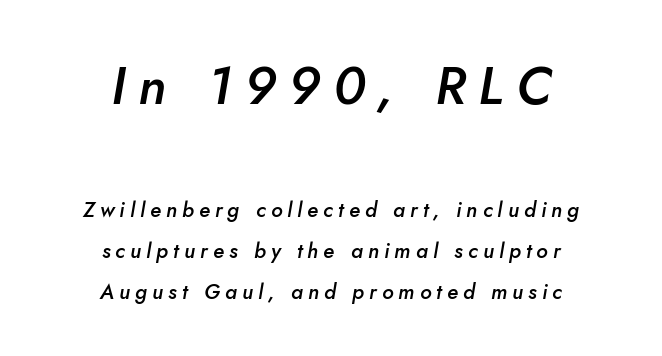
{"italic": "yes", "lean": "right", "slant_degrees": 10, "bold": "semi", "weight": "semibold", "width": "normal", "stroke_contrast": "low", "x_height": "small", "monospaced": "no", "underline": "no", "align": "center", "line_spacing": "loose", "line_spacing_ratio": 1.95, "letter_spacing": "wide", "letter_spacing_em": 0.24, "larger_block": "first", "size_ratio": 2.52, "glyph_px": 53}
